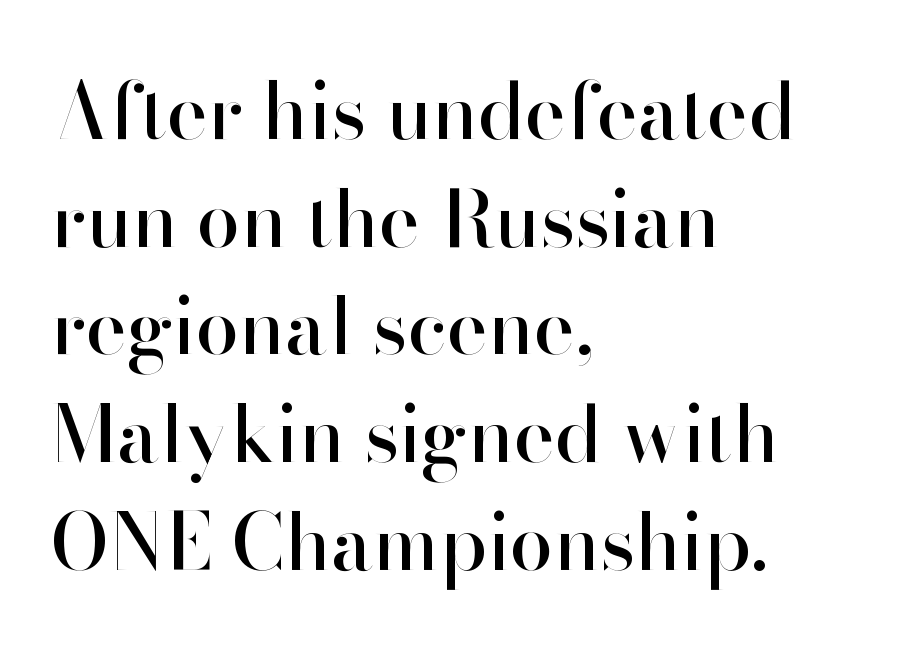
Each letter keeps its own natural width here, so spacing adapts to shape. A typesetter would mark this as roman, not italic. Clear beneath every line of the passage. Visually the block forms a straight wall on the left and a jagged coastline on the right.
